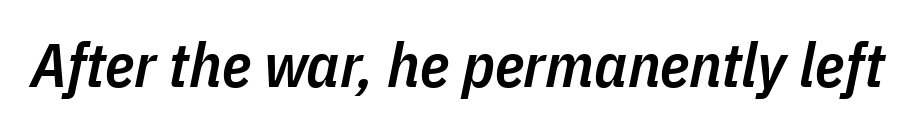
Is this a fixed-width face? No — the glyphs have proportional, varying widths. Its strokes are somewhat broadened, the hallmark of semibold type. A bare baseline throughout the passage. How are the letters spaced? Ordinarily, with no added tracking.
